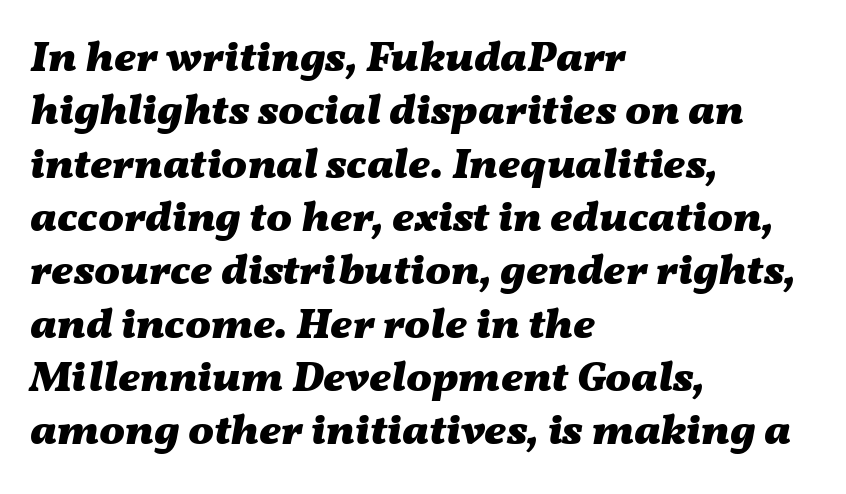
{"italic": "yes", "lean": "right", "slant_degrees": 11, "bold": "yes", "weight": "heavy", "width": "wide", "stroke_contrast": "medium", "x_height": "medium", "monospaced": "no", "underline": "no", "align": "left", "line_spacing_ratio": 1.24, "letter_spacing": "normal", "letter_spacing_em": 0.0, "glyph_px": 43}
